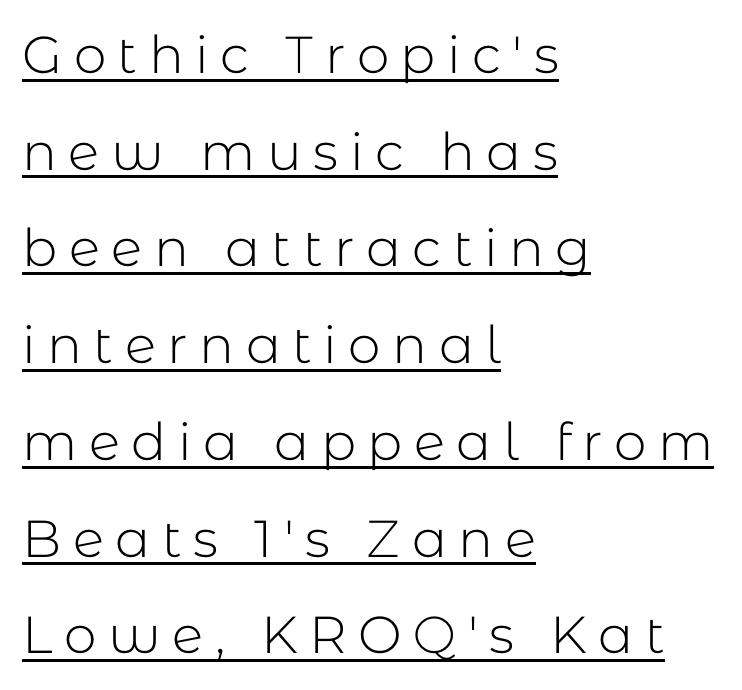
This reads as an unemphasized weight, regular at the heaviest. Every word sits above its own underline. Observe the wide spacing: letters keep a clear distance from each other. Upright lettering throughout.
